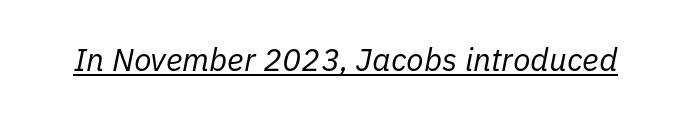
The image shows 32 px regular-weight type, italic (leaning right); set normal letter spacing, underlined; low stroke contrast and a medium x-height.
